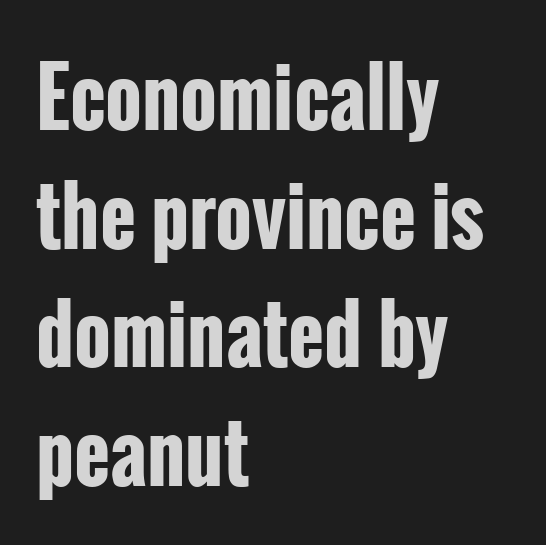
{"serif": "no", "italic": "no", "bold": "yes", "weight": "bold", "width": "condensed", "stroke_contrast": "low", "x_height": "medium", "monospaced": "no", "underline": "no", "align": "left", "line_spacing": "normal", "line_spacing_ratio": 1.52, "letter_spacing": "normal", "letter_spacing_em": 0.0, "glyph_px": 78}
